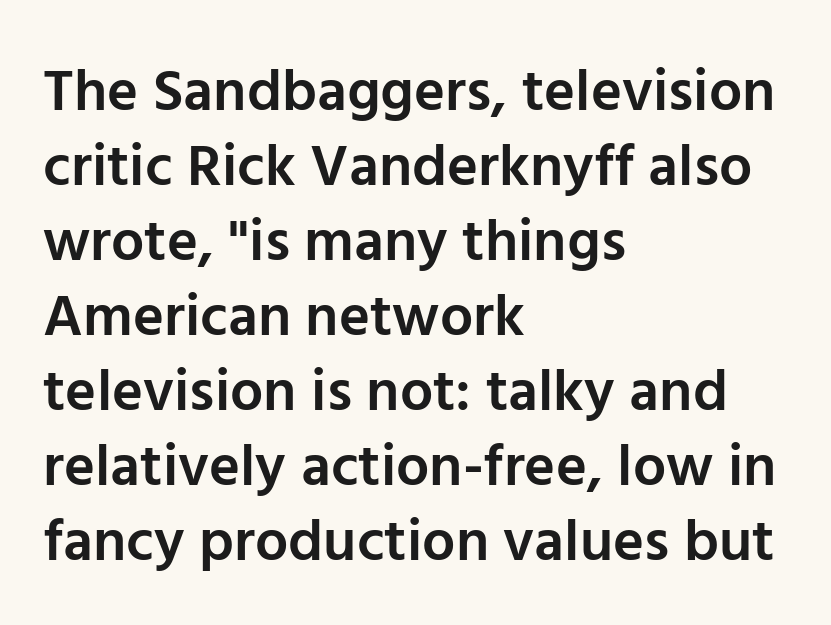
{"serif": "no", "italic": "no", "bold": "semi", "weight": "semibold", "width": "normal", "stroke_contrast": "low", "x_height": "medium", "monospaced": "no", "underline": "no", "align": "left", "line_spacing": "normal", "line_spacing_ratio": 1.27, "letter_spacing": "normal", "letter_spacing_em": 0.0, "glyph_px": 59}
